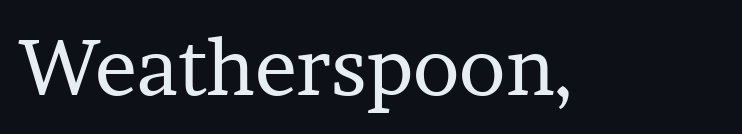
The words here are not underlined. Compared with typical body copy, the letter spacing here is the same. Posture: vertical. The strokes are not fattened; the text isn't bold. Stroke terminals: seriffed.
